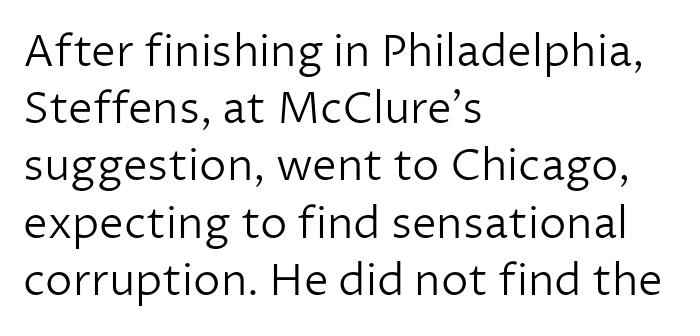
Heaviness? Minimal to ordinary, like unemphasized prose. The letters stand upright; this is a roman face. Line spacing here is normal. There is no visible air inserted between adjacent glyphs. Visually the block forms a straight wall on the left and a jagged coastline on the right. Varying glyph widths throughout — classic text-font behaviour.
